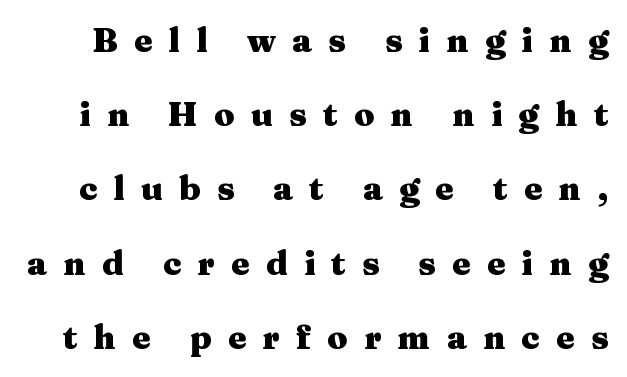
The horizontal fit of the characters is loose and conspicuously gappy. Varying glyph widths throughout — classic text-font behaviour. Rendered with straight, roman letterforms. Anything drawn beneath the words? Only blank space. Bold? Absolutely — the strokes are thick and heavy. Regarding serifs, this sample has them.
